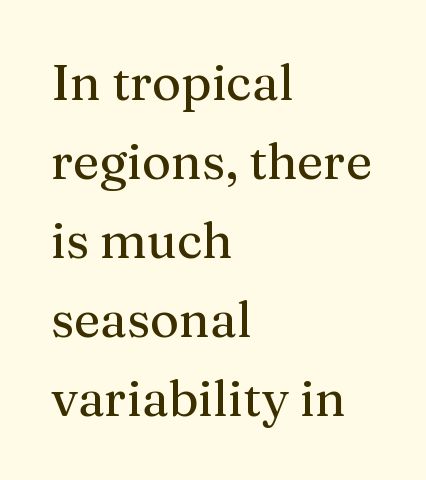
The space between consecutive lines is moderate. The string is rendered with underlining switched off. This sample uses plain, unmodified letter spacing. Alignment: flush left. The face used here is proportionally spaced, like ordinary book or web type.
